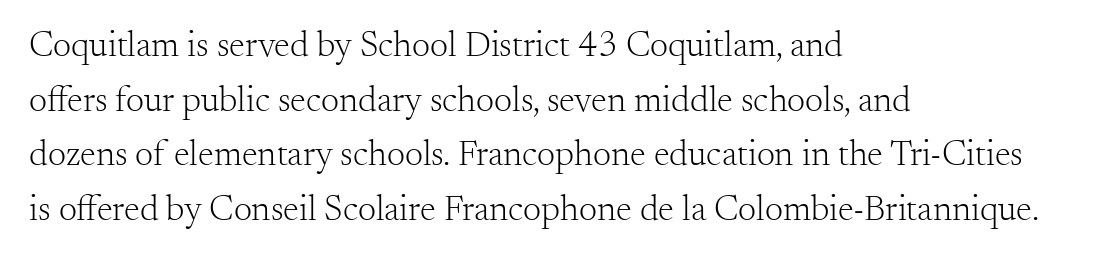
{"serif": "yes", "italic": "no", "bold": "no", "weight": "light", "width": "normal", "stroke_contrast": "medium", "x_height": "small", "monospaced": "no", "underline": "no", "align": "left", "line_spacing": "normal", "line_spacing_ratio": 1.52, "letter_spacing": "normal", "letter_spacing_em": 0.0, "glyph_px": 36}
